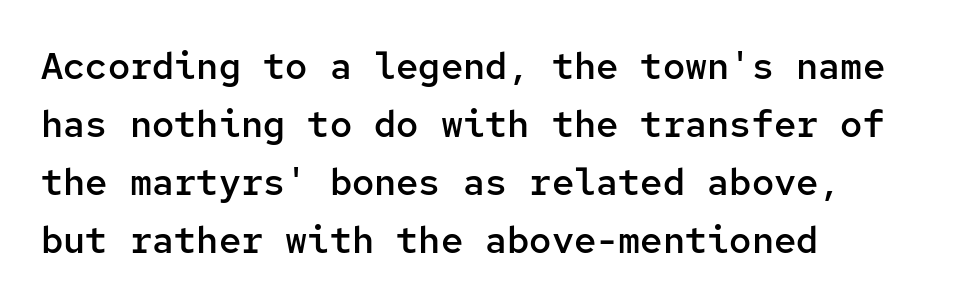
The words here are not underlined. Compared with typical body copy, the letter spacing here is the same. How would I describe the line gaps? Plain and ordinary. This rendering employs a face without finishing strokes, i.e., a sans-serif.
